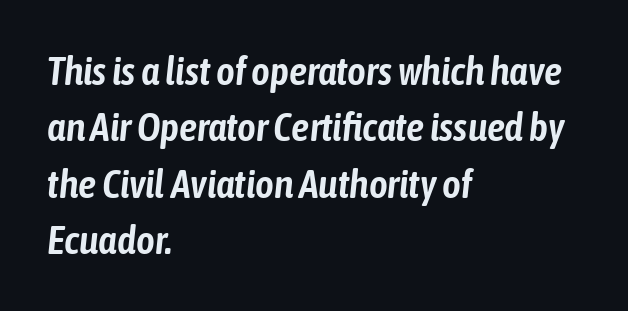
The image shows 40 px condensed type, italic (leaning right); set left-aligned, normal line spacing (1.41x), normal letter spacing, not underlined; low stroke contrast and a medium x-height.
